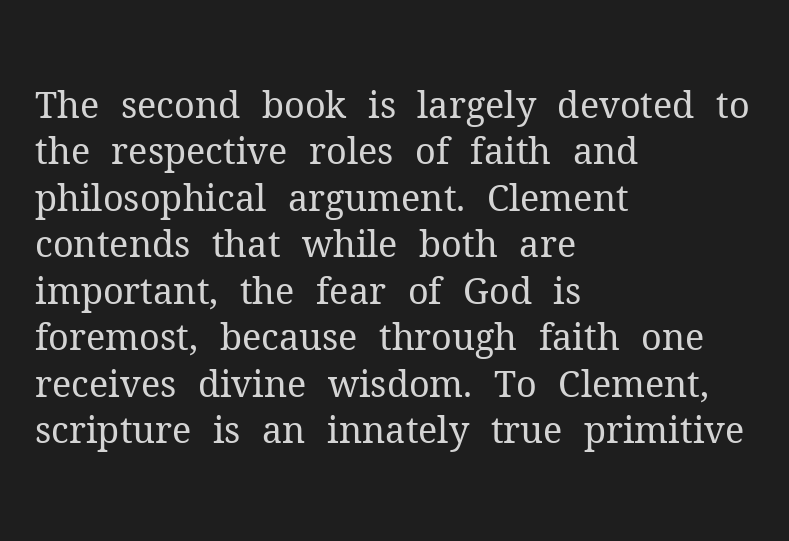
Every stem runs plumb, perpendicular to the baseline. Line spacing here is normal. This rendering uses left alignment, leaving the right contour irregular. No word sits above an underline. You could not count columns in this text — the font is proportionally spaced.
